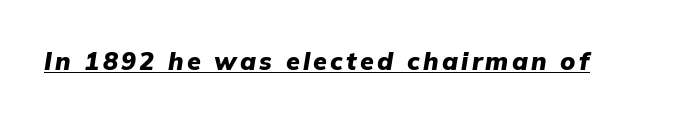
Q: Is the text bold? A: Yes.
Q: Is the text italic (slanted)? A: Yes, it leans right by about 9 degrees.
Q: Is the text underlined? A: Yes.
